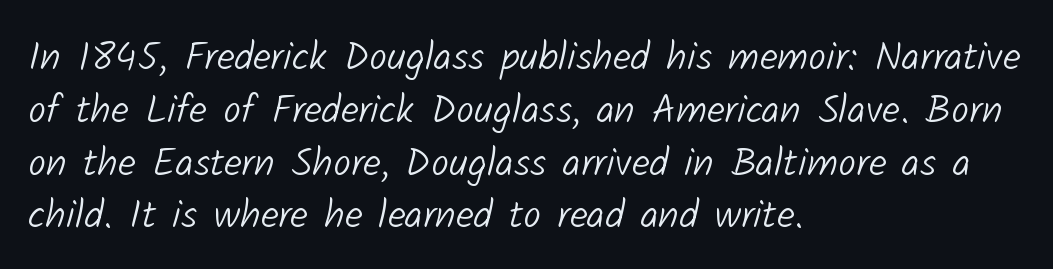
Q: Is the text bold? A: No.
Q: Is the typeface a serif or a sans-serif typeface? A: Sans-serif.
Q: Is the text underlined? A: No.
Q: How is the paragraph aligned? A: Left-aligned.
Q: Is the spacing between letters normal or unusually wide? A: Normal.
Q: Is the spacing between lines tight, normal or loose? A: Normal.
Q: Width (condensed, normal, or wide)? A: Normal.
Q: Stroke contrast? A: Low.
Q: x-height? A: Medium.
Q: Monospaced? A: No.
